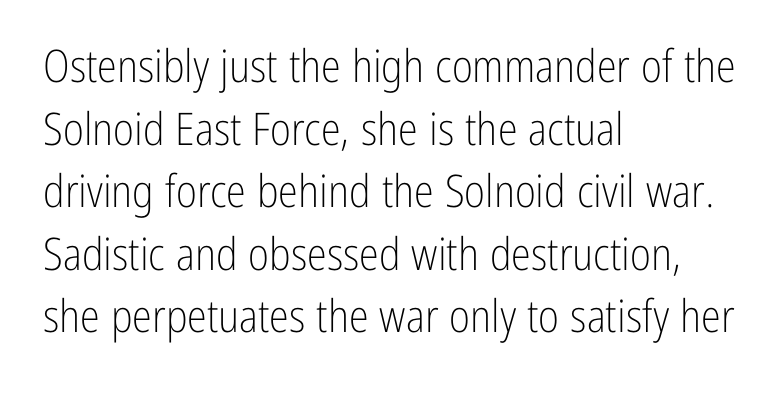
{"serif": "no", "italic": "no", "bold": "no", "weight": "light", "width": "condensed", "stroke_contrast": "low", "x_height": "medium", "monospaced": "no", "underline": "no", "align": "left", "line_spacing": "normal", "line_spacing_ratio": 1.39, "letter_spacing": "normal", "letter_spacing_em": 0.0, "glyph_px": 45}
